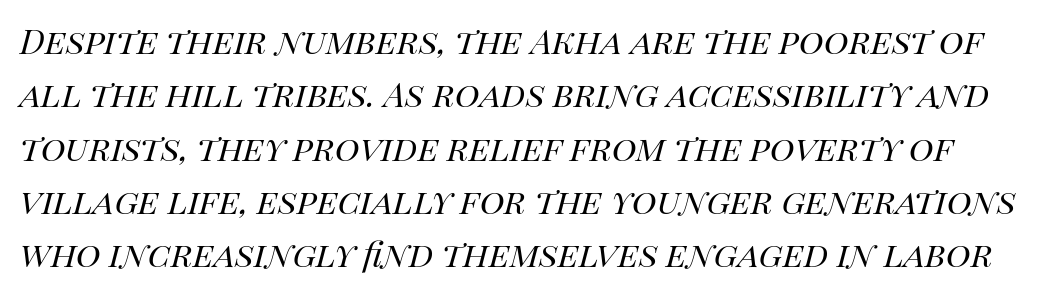
Q: Is the text bold? A: No.
Q: Is the text italic (slanted)? A: Yes, it leans right by about 14 degrees.
Q: Is the text underlined? A: No.
Q: Is the spacing between letters normal or unusually wide? A: Normal.
Q: Is the spacing between lines tight, normal or loose? A: Normal.
Q: Width (condensed, normal, or wide)? A: Normal.
Q: Stroke contrast? A: High.
Q: x-height? A: Large.
Q: Monospaced? A: No.
